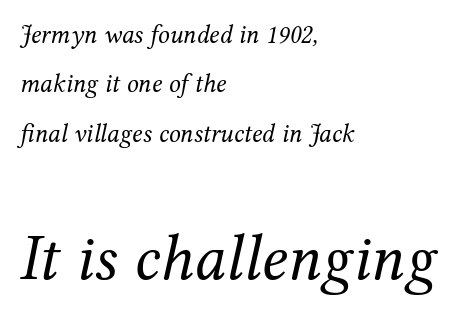
{"serif": "yes", "italic": "yes", "lean": "right", "slant_degrees": 12, "bold": "no", "weight": "regular", "width": "normal", "stroke_contrast": "medium", "x_height": "medium", "monospaced": "no", "underline": "no", "align": "left", "line_spacing": "loose", "line_spacing_ratio": 1.9, "letter_spacing": "normal", "letter_spacing_em": 0.0, "larger_block": "second", "size_ratio": 2.54, "glyph_px": 66}
